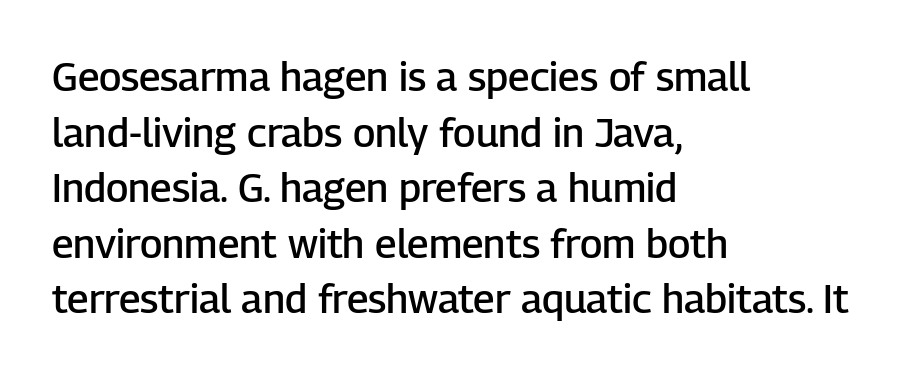
The image shows 40 px semibold sans-serif type, upright; set left-aligned, normal line spacing (1.39x), normal letter spacing, not underlined; low stroke contrast and a medium x-height.
